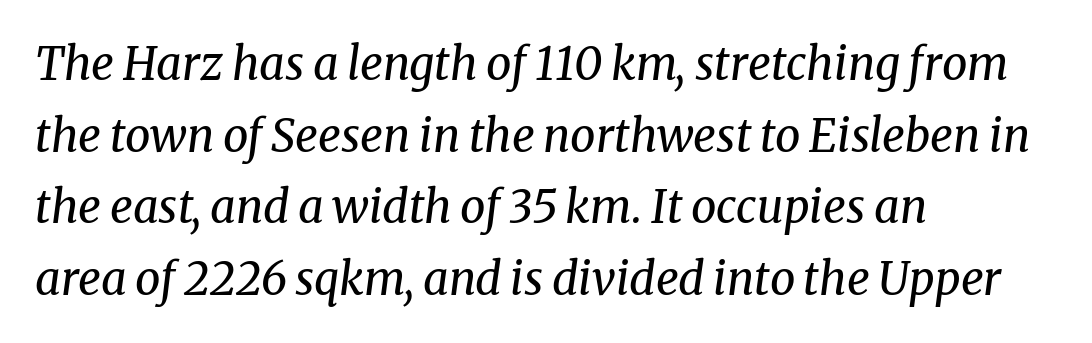
{"serif": "yes", "italic": "yes", "lean": "right", "slant_degrees": 8, "bold": "no", "weight": "regular", "width": "normal", "stroke_contrast": "medium", "x_height": "medium", "monospaced": "no", "underline": "no", "align": "left", "line_spacing": "normal", "line_spacing_ratio": 1.59, "letter_spacing": "normal", "letter_spacing_em": 0.0, "glyph_px": 45}
